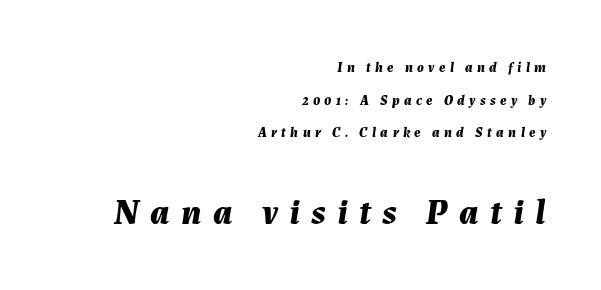
Q: Is the text bold? A: Yes.
Q: Is the text italic (slanted)? A: Yes, it leans right by about 7 degrees.
Q: Is the text underlined? A: No.
Q: How is the paragraph aligned? A: Right-aligned.
Q: Is the spacing between letters normal or unusually wide? A: Unusually wide.
Q: Is the spacing between lines tight, normal or loose? A: Loose.
Q: Which block of text is set in a larger size, the first (top) or the second (bottom)? A: The second (bottom) one.
Q: Width (condensed, normal, or wide)? A: Normal.
Q: Stroke contrast? A: Medium.
Q: x-height? A: Medium.
Q: Monospaced? A: No.
